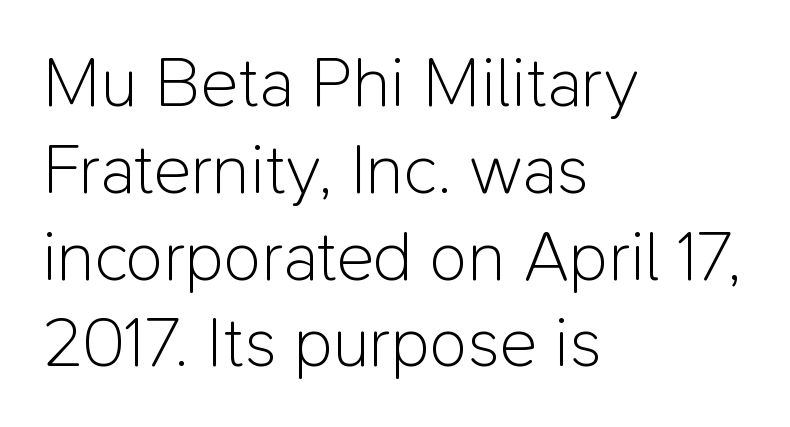
{"serif": "no", "italic": "no", "bold": "no", "weight": "light", "width": "normal", "stroke_contrast": "low", "x_height": "medium", "monospaced": "no", "underline": "no", "align": "left", "line_spacing_ratio": 1.24, "letter_spacing": "normal", "letter_spacing_em": 0.0, "glyph_px": 70}
